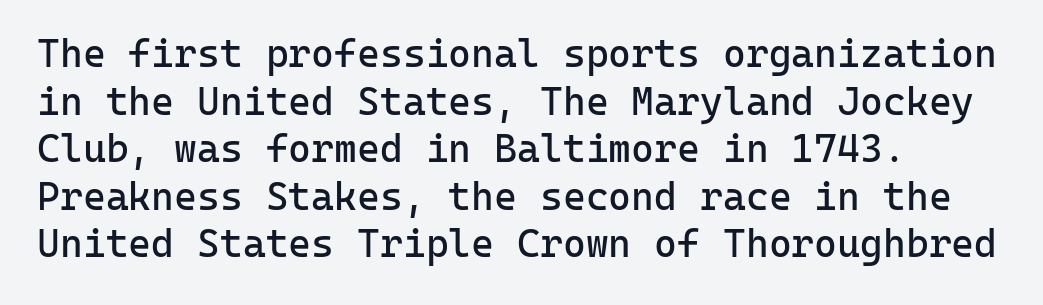
Q: Is the text bold? A: No.
Q: Is the text italic (slanted)? A: No, it is upright.
Q: Is the typeface a serif or a sans-serif typeface? A: Sans-serif.
Q: Is the text underlined? A: No.
Q: How is the paragraph aligned? A: Left-aligned.
Q: Is the spacing between letters normal or unusually wide? A: Normal.
Q: Width (condensed, normal, or wide)? A: Normal.
Q: Stroke contrast? A: Low.
Q: x-height? A: Medium.
Q: Monospaced? A: Yes.
